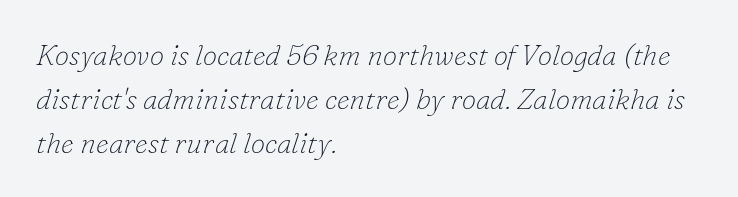
The paragraph has a hard left edge and a soft right edge. These lines were composed using italics. Nobody drew a line under any word here. Each letter keeps its own natural width here, so spacing adapts to shape.
